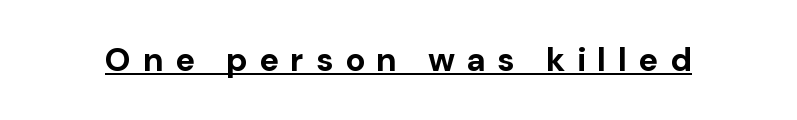
{"serif": "no", "italic": "no", "bold": "yes", "weight": "bold", "width": "normal", "stroke_contrast": "low", "x_height": "medium", "monospaced": "no", "underline": "yes", "letter_spacing": "wide", "letter_spacing_em": 0.35, "glyph_px": 33}
